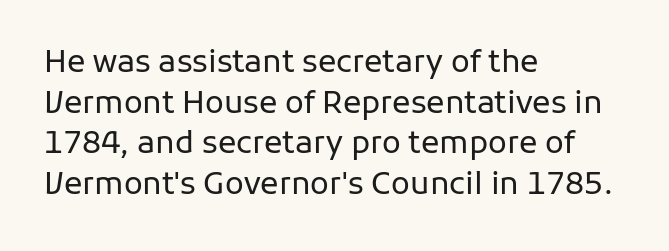
Words float on clear page, feet unadorned. Quick note: interline space is typical. The rendering uses natural spacing where letterforms have individual widths. The typesetter chose a ragged-right arrangement here. Ink coverage per letter is moderate at most. Nothing unusual about the tracking: characters are spaced as the font intends.
